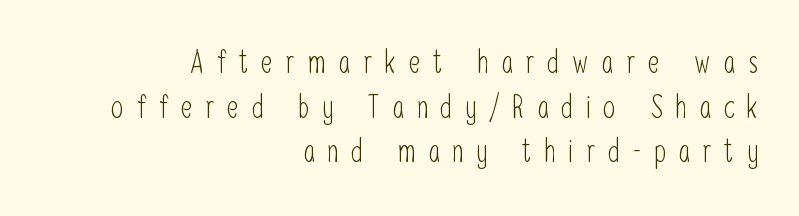
The image shows 31 px light, condensed sans-serif type, upright; set right-aligned, normal line spacing (1.44x), unusually wide letter spacing (+0.42 em), not underlined; low stroke contrast and a medium x-height.
